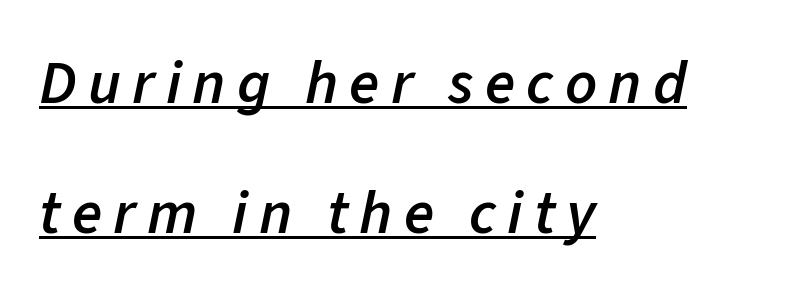
The lettering tilts uniformly, giving the passage an italic look. Horizontally, the lines are justified to the leading edge only. Rows of type keep a wide berth in the vertical direction. Beneath each row of characters lies a ruled line.
